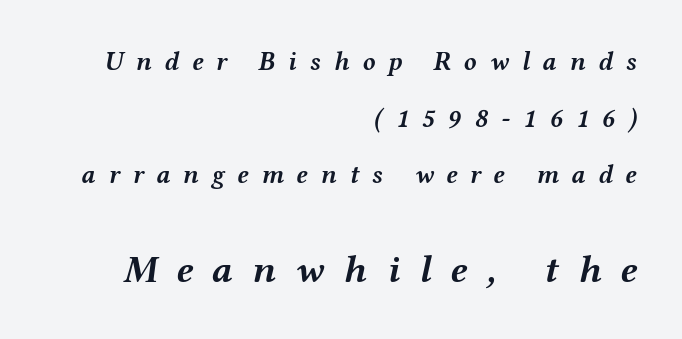
{"italic": "yes", "lean": "right", "slant_degrees": 12, "bold": "yes", "weight": "semibold", "width": "wide", "stroke_contrast": "medium", "x_height": "medium", "monospaced": "no", "underline": "no", "align": "right", "line_spacing": "loose", "line_spacing_ratio": 2.18, "letter_spacing": "wide", "letter_spacing_em": 0.5, "larger_block": "second", "size_ratio": 1.5, "glyph_px": 39}
